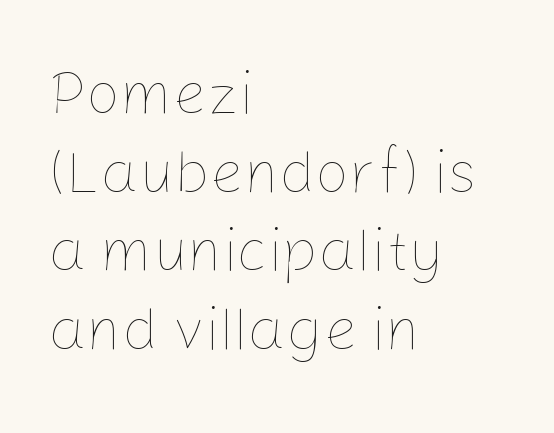
This sample keeps an unexceptional amount of space between lines. The letters sit at their default tracking, neither squeezed nor spread. A typesetter would call this proportional, since set widths differ per character. A typesetter would mark this as roman, not italic.
